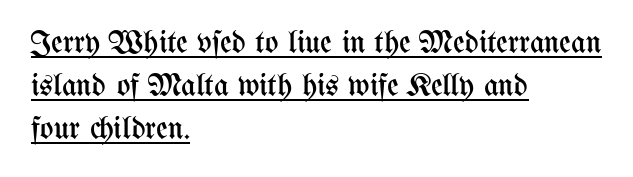
{"italic": "no", "bold": "no", "weight": "regular", "width": "condensed", "stroke_contrast": "medium", "x_height": "medium", "monospaced": "no", "underline": "yes", "align": "left", "line_spacing": "normal", "line_spacing_ratio": 1.34, "letter_spacing": "normal", "letter_spacing_em": 0.0, "glyph_px": 32}
